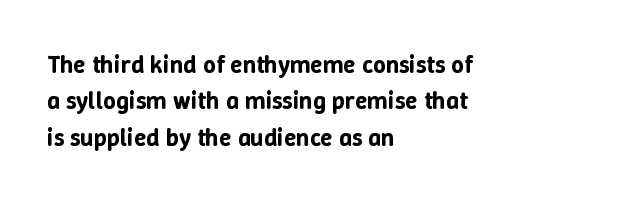
{"italic": "no", "underline": "no", "align": "left", "line_spacing": "normal", "line_spacing_ratio": 1.46, "letter_spacing": "normal", "letter_spacing_em": 0.0, "glyph_px": 25}
